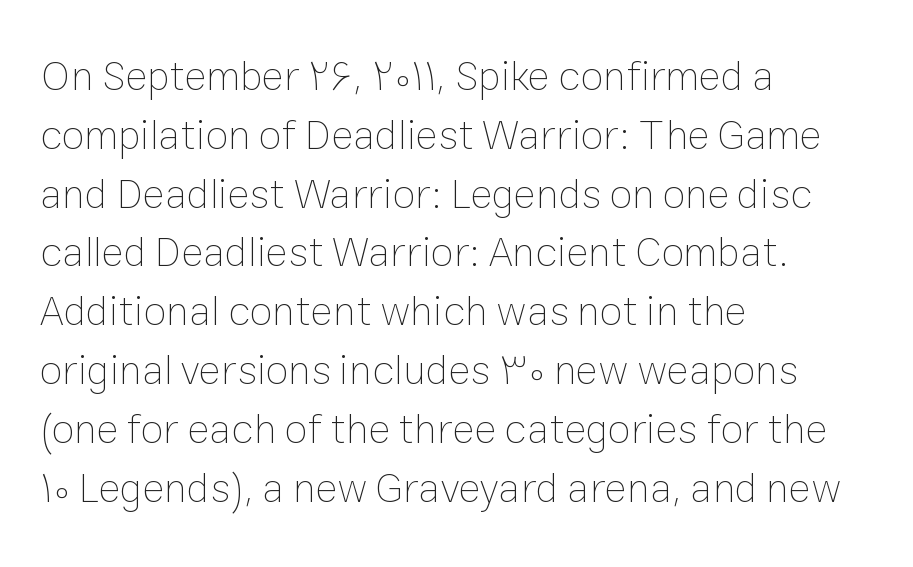
{"italic": "no", "bold": "no", "weight": "thin", "width": "normal", "stroke_contrast": "low", "x_height": "medium", "monospaced": "no", "underline": "no", "align": "left", "line_spacing": "normal", "line_spacing_ratio": 1.4, "letter_spacing": "normal", "letter_spacing_em": 0.0, "glyph_px": 42}
